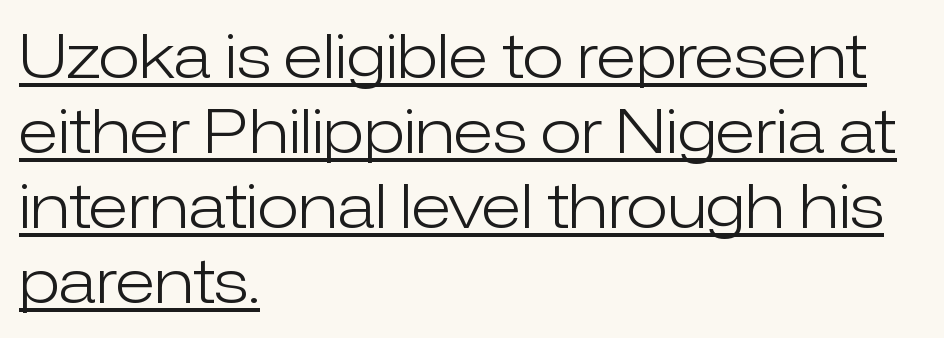
The image shows 61 px light sans-serif type, upright; set left-aligned, line spacing 1.23x, normal letter spacing, underlined; low stroke contrast and a medium x-height.
